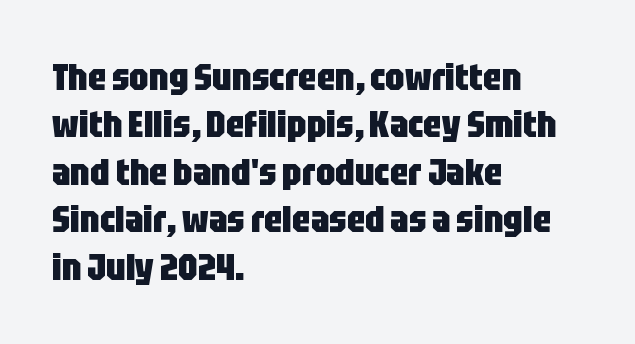
Descenders hang freely into open space. Successive baselines arrive at the customary interval. The font's upright variant was chosen for this text. To sum up the face: it is a sans, with no serifs.
